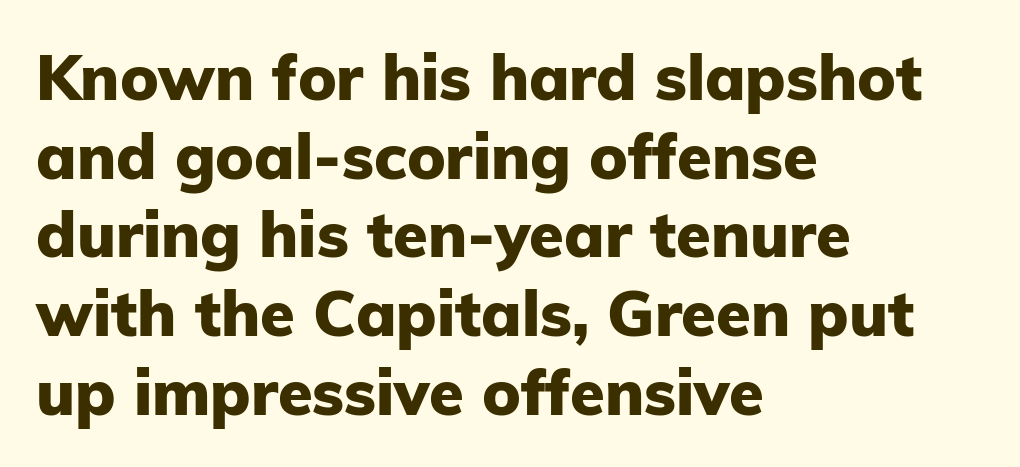
The image shows 63 px heavy sans-serif type, upright; set left-aligned, normal line spacing (1.25x), normal letter spacing, not underlined; low stroke contrast and a medium x-height.
